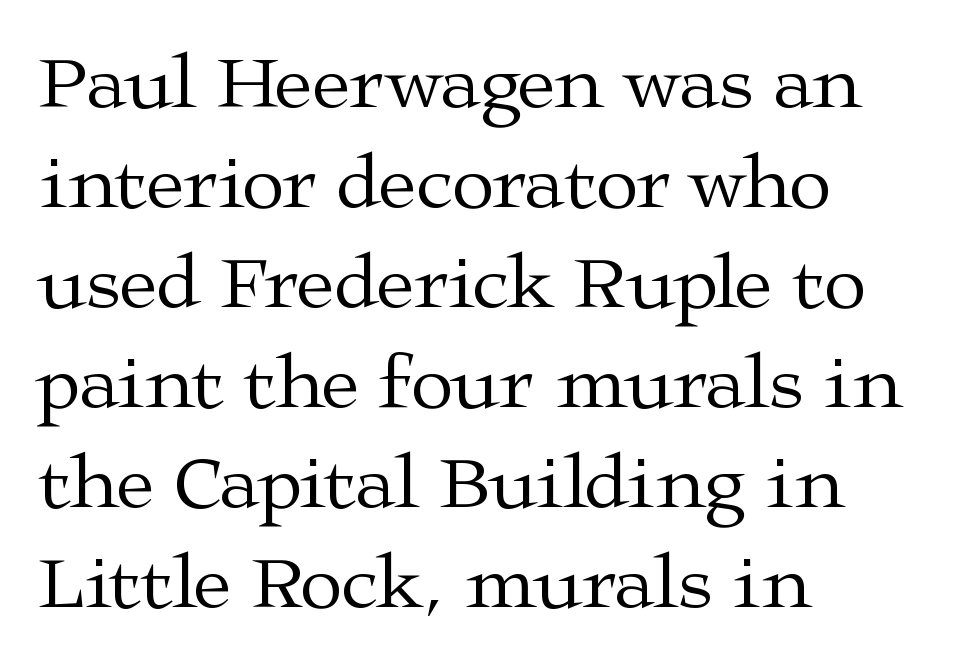
This rendering employs a face with finishing strokes, i.e., a serif. All the whitespace from short lines collects on the right. The rendering keeps characters at their native spacing. The string is rendered with underlining switched off. Vertical stems look standard width or narrower in stroke. The vertical gap from one line to the next is medium.
